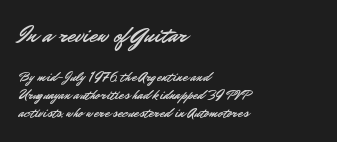
Spacing between characters is what you'd get straight out of the box. Letters rest on an invisible, unmarked baseline. What's the leading like? Ordinary, nothing unusual. If you drew a ruler down the left edge, every line would touch it.
